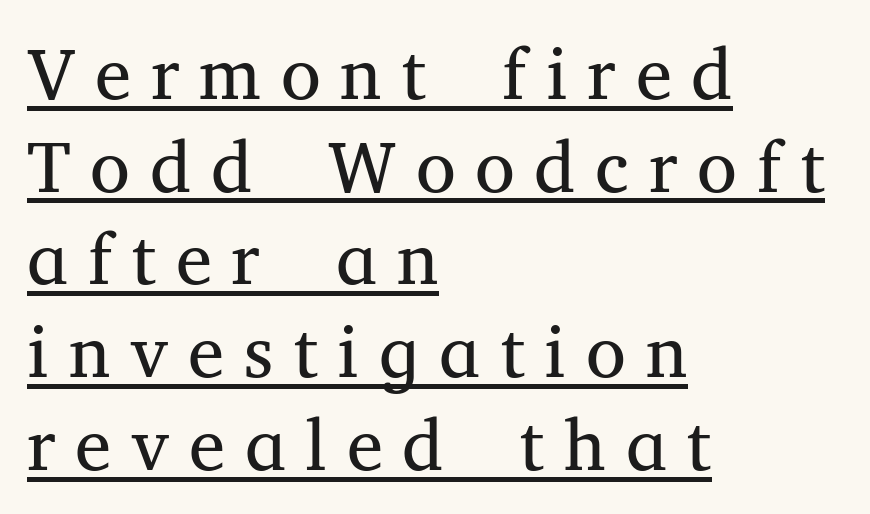
All the whitespace from short lines collects on the right. The passage shown is not bold in any degree. Is this a fixed-width face? No — the glyphs have proportional, varying widths. The designer went with a serif here, giving each stem small feet.
